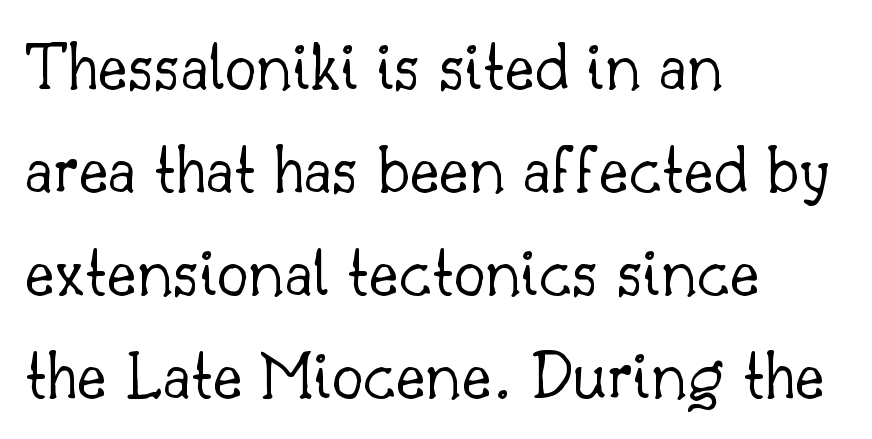
The letters stand upright; this is a roman face. This rendering features lettering with no underline. No letter is thick-stroked: the sample isn't bold.
